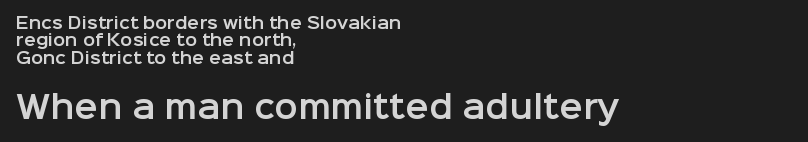
Q: Is the text italic (slanted)? A: No, it is upright.
Q: Is the typeface a serif or a sans-serif typeface? A: Sans-serif.
Q: Is the text underlined? A: No.
Q: How is the paragraph aligned? A: Left-aligned.
Q: Is the spacing between letters normal or unusually wide? A: Normal.
Q: Is the spacing between lines tight, normal or loose? A: Tight.
Q: Which block of text is set in a larger size, the first (top) or the second (bottom)? A: The second (bottom) one.
Q: Width (condensed, normal, or wide)? A: Normal.
Q: Stroke contrast? A: Low.
Q: x-height? A: Medium.
Q: Monospaced? A: No.
